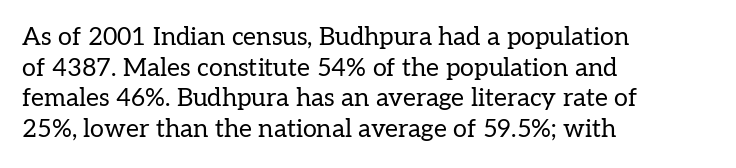
Q: Is the text bold? A: No.
Q: Is the text italic (slanted)? A: No, it is upright.
Q: Is the text underlined? A: No.
Q: How is the paragraph aligned? A: Left-aligned.
Q: Is the spacing between letters normal or unusually wide? A: Normal.
